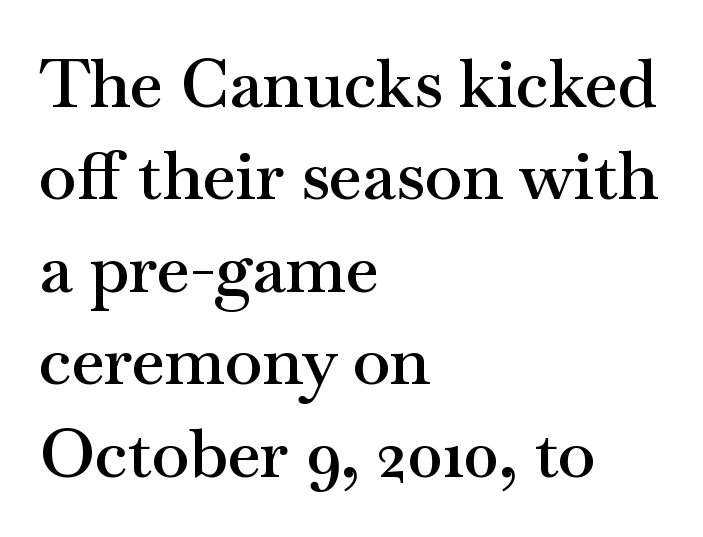
{"serif": "yes", "italic": "no", "bold": "semi", "weight": "semibold", "width": "wide", "stroke_contrast": "medium", "x_height": "small", "monospaced": "no", "underline": "no", "align": "left", "line_spacing": "normal", "line_spacing_ratio": 1.36, "letter_spacing": "normal", "letter_spacing_em": 0.0, "glyph_px": 68}
